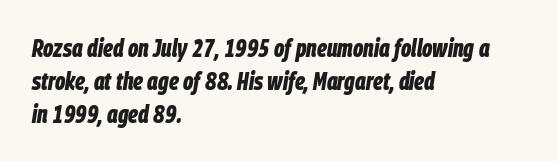
Each line starts at the same left margin while the right side varies. Clear beneath every line of the passage. Set as a true bold cut, around the 700 mark. The rendering keeps characters at their native spacing. Slanted lettering throughout. A typesetter would call this leading conventional body-copy spacing.
